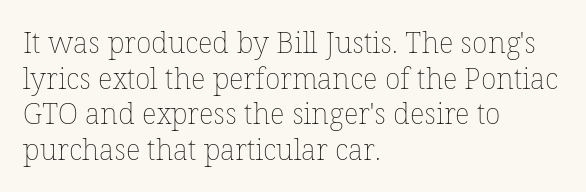
Think of a printed novel: that variable character pitch is what you see here. Caption: face not bold, strokes unweighted. Descender tails drop into unmarked territory. The passage shown has conventional tracking throughout. All the whitespace from short lines collects on the right. Italic: no, the glyphs are upright roman.
